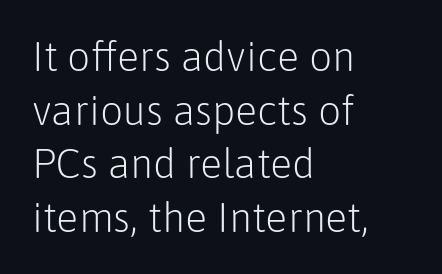
The type sits square on the baseline with zero lean. The face looks like a standard text weight, possibly lighter. Nothing sits at the stroke ends, so this counts as sans-serif. What stands out about the letter spacing? Nothing — it is the standard amount.
